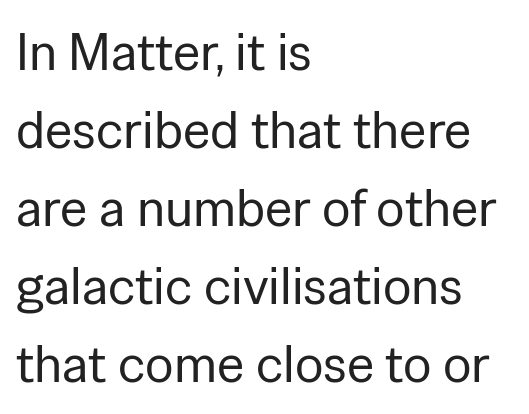
Interline gaps are of average width in this sample. Stems here are at most as thick as an everyday book face. Typeset ragged right — the left edge is the straight one. These lines are composed in type without serifs. Spacing verdict: proportional, widths tailored to each character.
